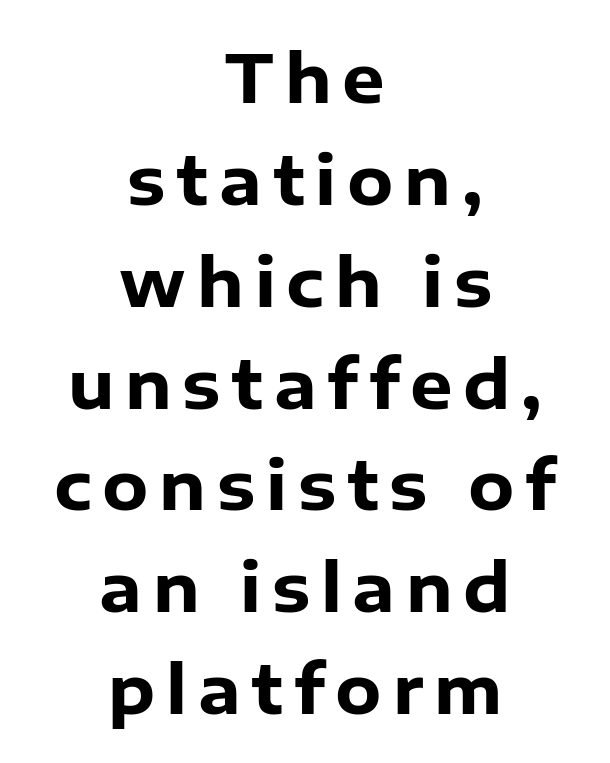
Q: Is the text bold? A: Yes.
Q: Is the text italic (slanted)? A: No, it is upright.
Q: Is the typeface a serif or a sans-serif typeface? A: Sans-serif.
Q: Is the text underlined? A: No.
Q: How is the paragraph aligned? A: Centered.
Q: Is the spacing between lines tight, normal or loose? A: Normal.
Q: Width (condensed, normal, or wide)? A: Normal.
Q: Stroke contrast? A: Low.
Q: x-height? A: Medium.
Q: Monospaced? A: No.
